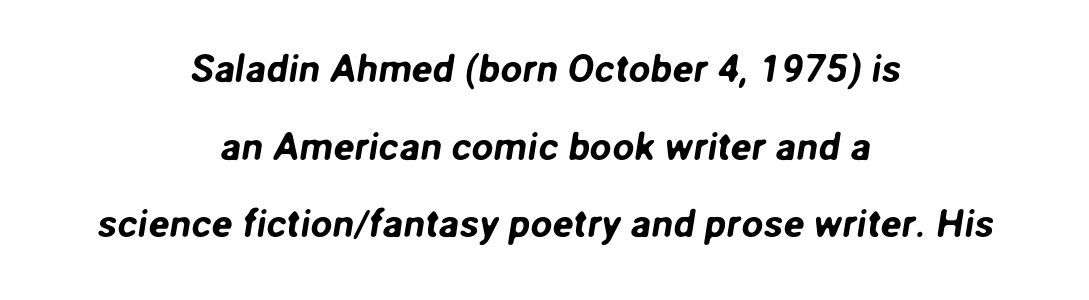
Q: Is the typeface a serif or a sans-serif typeface? A: Sans-serif.
Q: Is the text underlined? A: No.
Q: How is the paragraph aligned? A: Centered.
Q: Is the spacing between letters normal or unusually wide? A: Normal.
Q: Is the spacing between lines tight, normal or loose? A: Loose.
Q: Width (condensed, normal, or wide)? A: Normal.
Q: Stroke contrast? A: Low.
Q: x-height? A: Medium.
Q: Monospaced? A: No.
